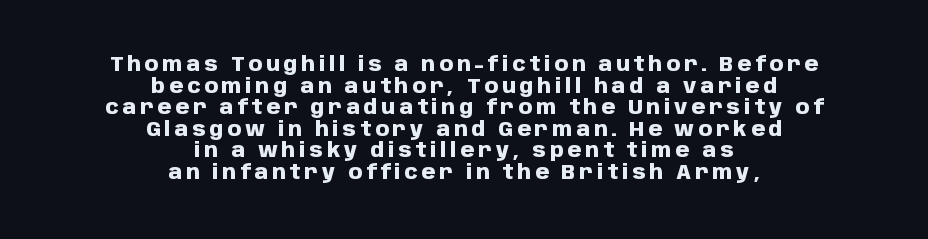
{"italic": "no", "bold": "yes", "underline": "no", "align": "center", "line_spacing": "tight", "line_spacing_ratio": 1.08, "glyph_px": 20}
